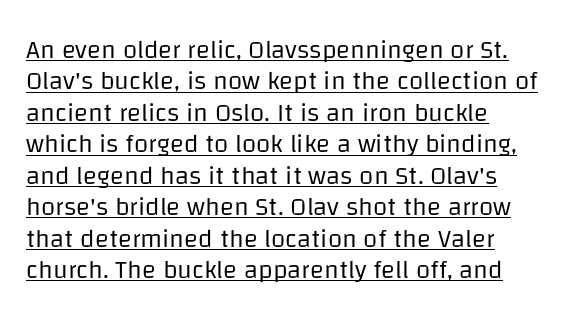
Q: Is the text bold? A: No.
Q: Is the text italic (slanted)? A: No, it is upright.
Q: Is the text underlined? A: Yes.
Q: How is the paragraph aligned? A: Left-aligned.
Q: Is the spacing between letters normal or unusually wide? A: Normal.
